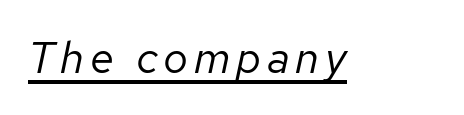
{"italic": "yes", "lean": "right", "slant_degrees": 12, "bold": "no", "weight": "regular", "width": "normal", "stroke_contrast": "low", "x_height": "medium", "monospaced": "no", "underline": "yes", "glyph_px": 44}
